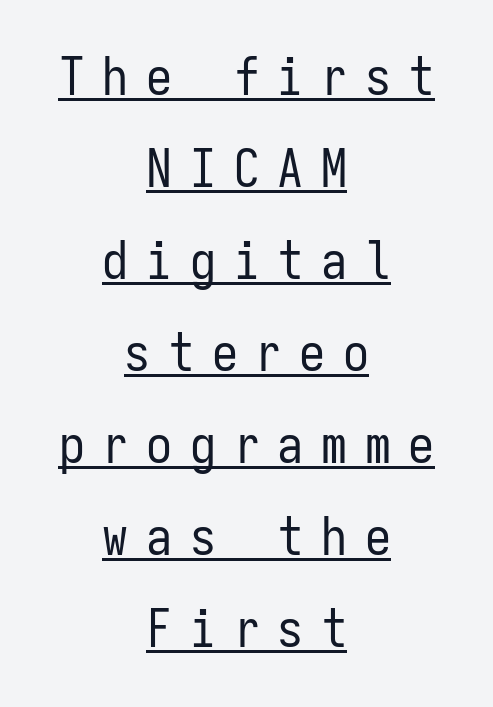
{"serif": "no", "italic": "no", "bold": "no", "weight": "regular", "width": "condensed", "stroke_contrast": "low", "x_height": "medium", "monospaced": "yes", "underline": "yes", "align": "center", "line_spacing_ratio": 1.77, "letter_spacing": "wide", "letter_spacing_em": 0.34, "glyph_px": 52}
